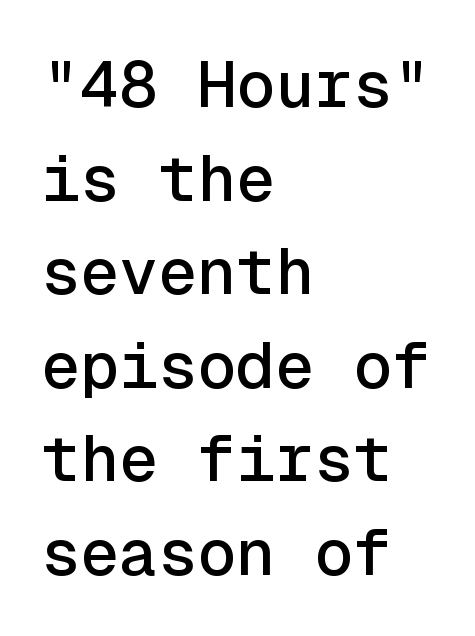
Q: Is the text italic (slanted)? A: No, it is upright.
Q: Is the typeface a serif or a sans-serif typeface? A: Sans-serif.
Q: Is the text underlined? A: No.
Q: How is the paragraph aligned? A: Left-aligned.
Q: Is the spacing between letters normal or unusually wide? A: Normal.
Q: Is the spacing between lines tight, normal or loose? A: Normal.
Q: Width (condensed, normal, or wide)? A: Normal.
Q: x-height? A: Medium.
Q: Monospaced? A: Yes.
